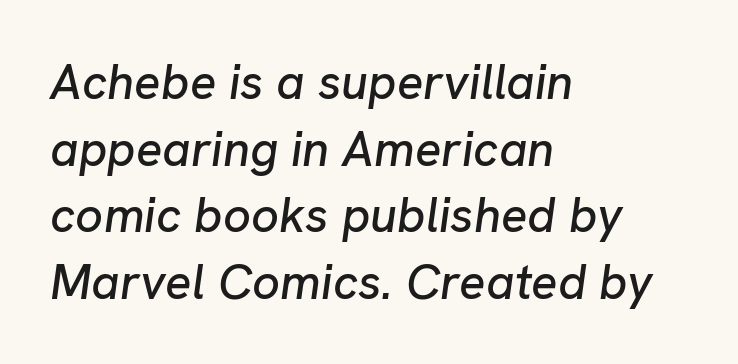
{"italic": "yes", "lean": "right", "slant_degrees": 8, "width": "normal", "stroke_contrast": "low", "x_height": "medium", "monospaced": "no", "underline": "no", "align": "left", "line_spacing": "normal", "line_spacing_ratio": 1.36, "letter_spacing": "normal", "letter_spacing_em": 0.0, "glyph_px": 49}
